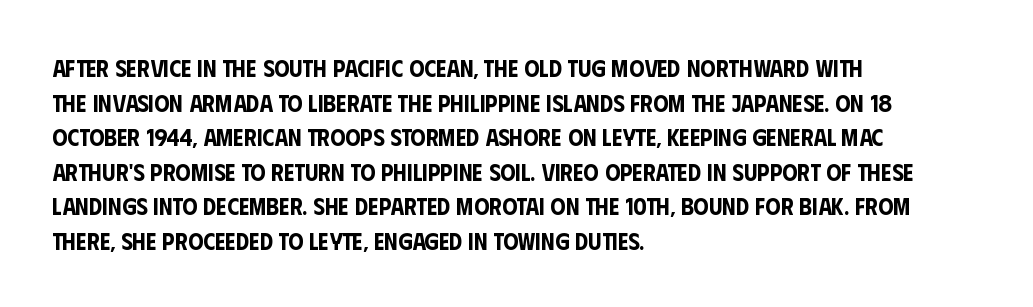
{"italic": "no", "underline": "no", "align": "left", "line_spacing": "normal", "line_spacing_ratio": 1.44, "letter_spacing": "normal", "letter_spacing_em": 0.0, "glyph_px": 24}
